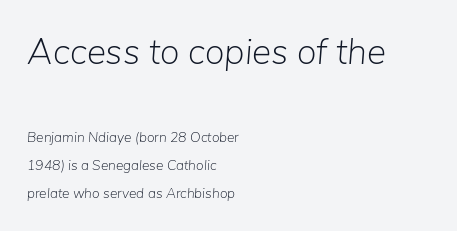
Q: Is the text bold? A: No.
Q: Is the text italic (slanted)? A: Yes, it leans right by about 5 degrees.
Q: Is the text underlined? A: No.
Q: How is the paragraph aligned? A: Left-aligned.
Q: Is the spacing between letters normal or unusually wide? A: Normal.
Q: Is the spacing between lines tight, normal or loose? A: Loose.
Q: Which block of text is set in a larger size, the first (top) or the second (bottom)? A: The first (top) one.
Q: Width (condensed, normal, or wide)? A: Normal.
Q: Stroke contrast? A: Low.
Q: x-height? A: Medium.
Q: Monospaced? A: No.
